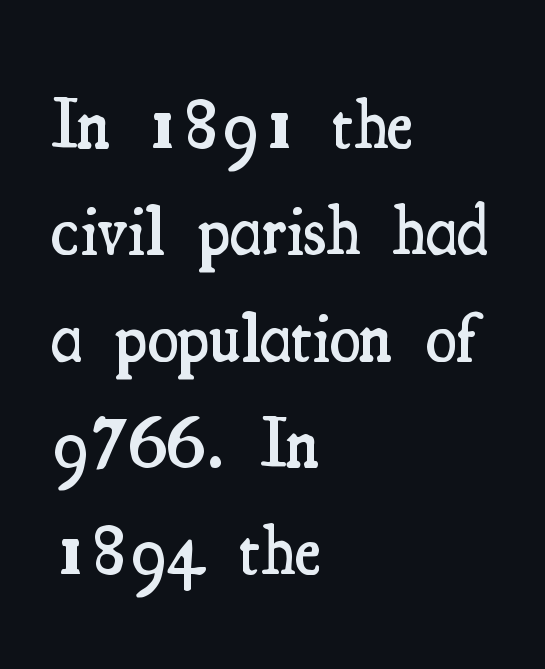
Strokes here are thickened, but only to semibold level. Underlining? Definitely not there. Spacing verdict: proportional, widths tailored to each character. Ascenders rise straight up at ninety degrees. The letters carry serifs — small finishing strokes at the ends of their stems.
